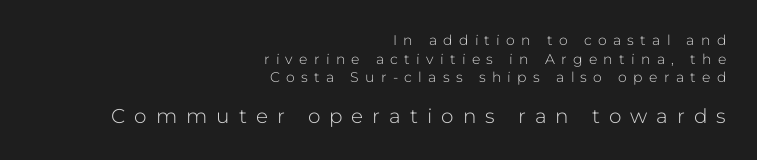
In CSS terms this would be text-align: right. The more generous point size was reserved for the lower chunk. Underline: absent. No italicization has been applied; the sample stays upright.
